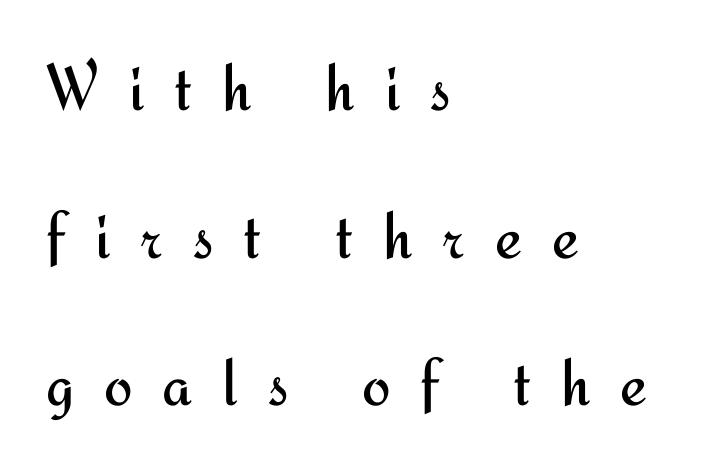
{"serif": "no", "italic": "no", "bold": "no", "weight": "regular", "width": "normal", "stroke_contrast": "medium", "x_height": "small", "monospaced": "no", "underline": "no", "align": "left", "line_spacing": "loose", "line_spacing_ratio": 2.17, "letter_spacing": "wide", "letter_spacing_em": 0.44, "glyph_px": 68}
